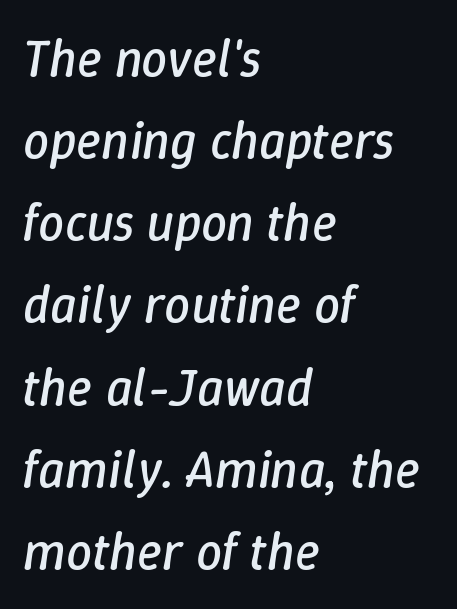
The image shows 52 px regular-weight type, italic (leaning right); set left-aligned, normal line spacing (1.58x), normal letter spacing, not underlined; low stroke contrast and a medium x-height.
